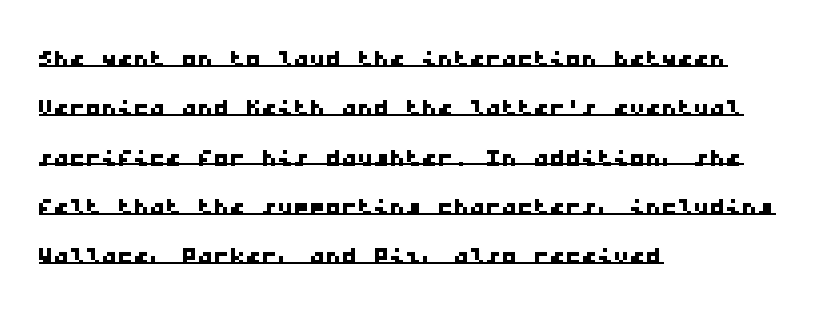
Every character here occupies the same horizontal width, giving the sample a typewriter-like rhythm. The typesetter has applied underlining to the passage shown. Reading down the block, your eye returns to a fixed left position each line. No extra tracking has been applied to these lines. Rows of type keep a routine distance in the vertical direction.
